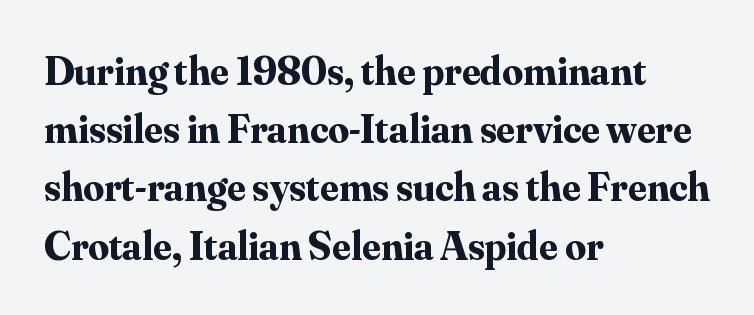
{"serif": "yes", "italic": "no", "bold": "yes", "weight": "bold", "width": "normal", "stroke_contrast": "medium", "x_height": "small", "monospaced": "no", "underline": "no", "align": "left", "line_spacing": "normal", "line_spacing_ratio": 1.42, "letter_spacing": "normal", "letter_spacing_em": 0.0, "glyph_px": 41}
